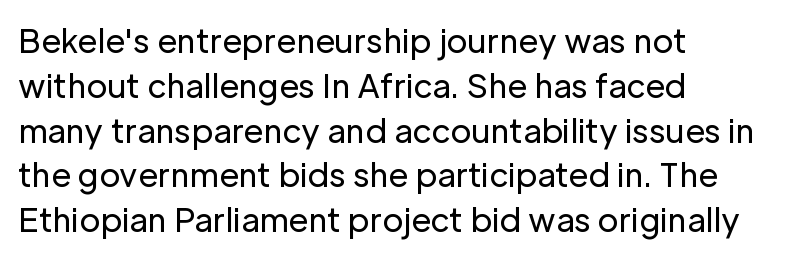
Q: Is the text bold? A: No.
Q: Is the text italic (slanted)? A: No, it is upright.
Q: Is the typeface a serif or a sans-serif typeface? A: Sans-serif.
Q: Is the text underlined? A: No.
Q: How is the paragraph aligned? A: Left-aligned.
Q: Is the spacing between letters normal or unusually wide? A: Normal.
Q: Is the spacing between lines tight, normal or loose? A: Normal.
Q: Width (condensed, normal, or wide)? A: Normal.
Q: Stroke contrast? A: Low.
Q: x-height? A: Medium.
Q: Monospaced? A: No.
